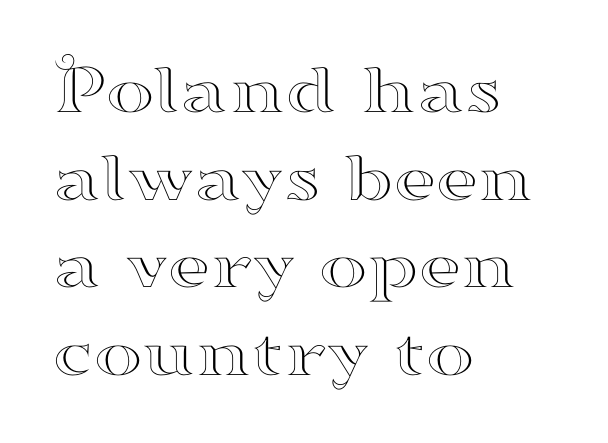
The image shows 73 px wide serif type, upright; set left-aligned, line spacing 1.2x, normal letter spacing, not underlined; high stroke contrast and a small x-height.
